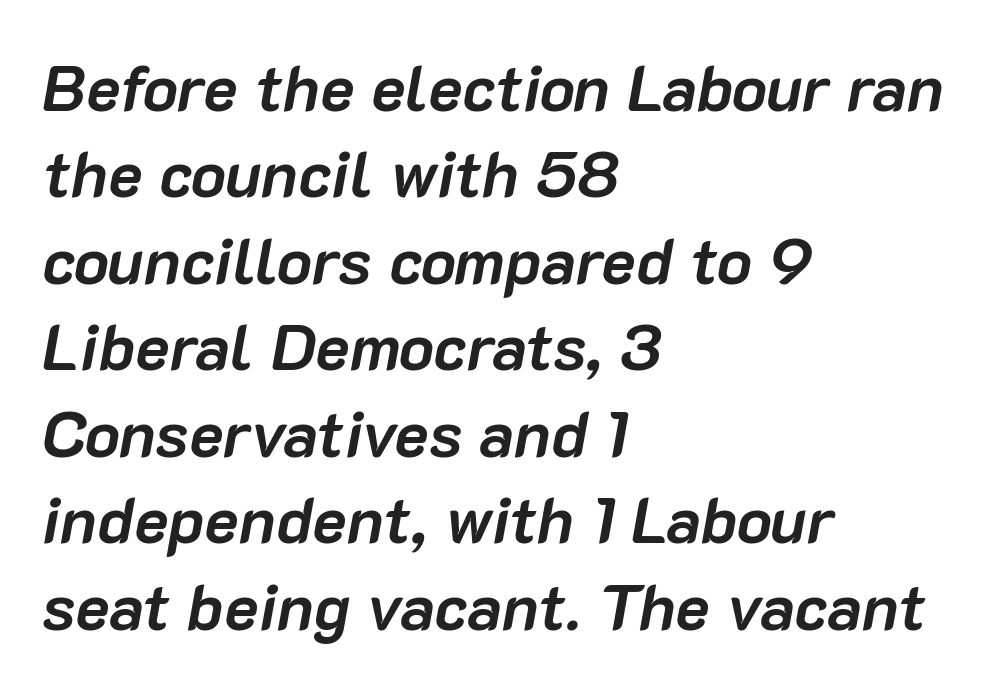
The image shows 65 px semibold type, italic (leaning right); set left-aligned, normal line spacing (1.33x), normal letter spacing, not underlined; low stroke contrast and a medium x-height.
